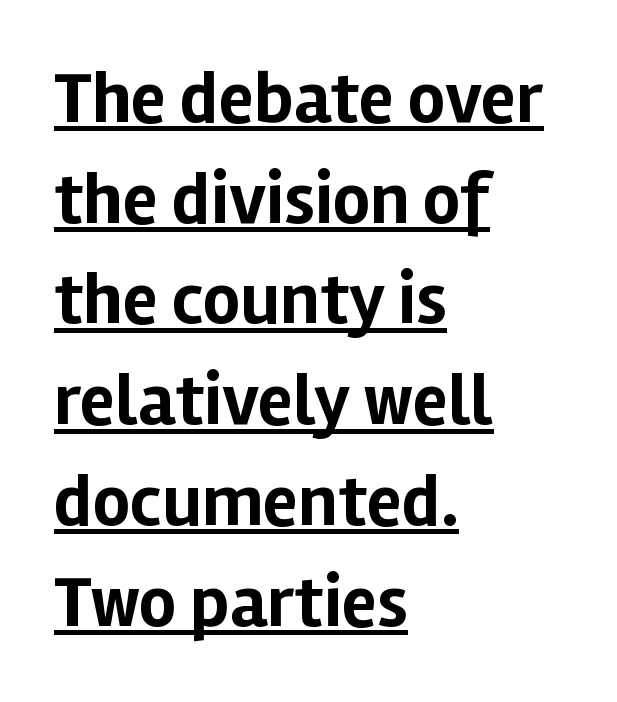
{"serif": "no", "italic": "no", "bold": "yes", "weight": "bold", "width": "normal", "stroke_contrast": "low", "x_height": "medium", "monospaced": "no", "underline": "yes", "align": "left", "line_spacing": "normal", "line_spacing_ratio": 1.38, "letter_spacing": "normal", "letter_spacing_em": 0.0, "glyph_px": 73}
